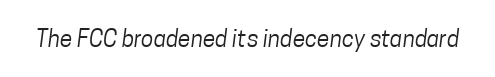
The image shows 23 px text type; set normal letter spacing, not underlined.
